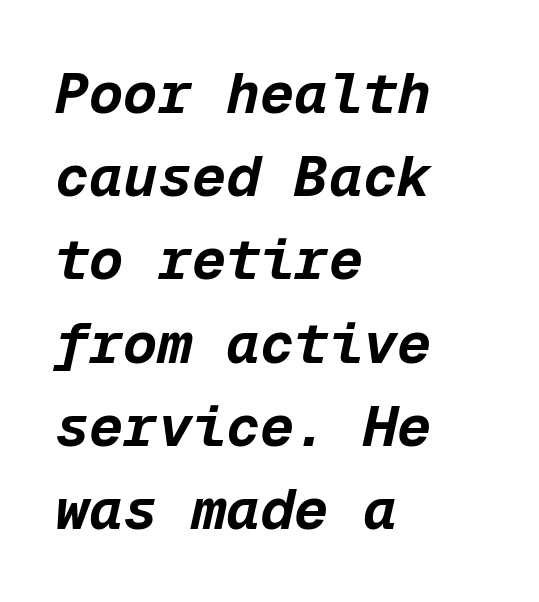
The image shows 57 px bold type, italic (leaning right), monospaced; set left-aligned, normal line spacing (1.46x), normal letter spacing, not underlined; low stroke contrast and a medium x-height.
